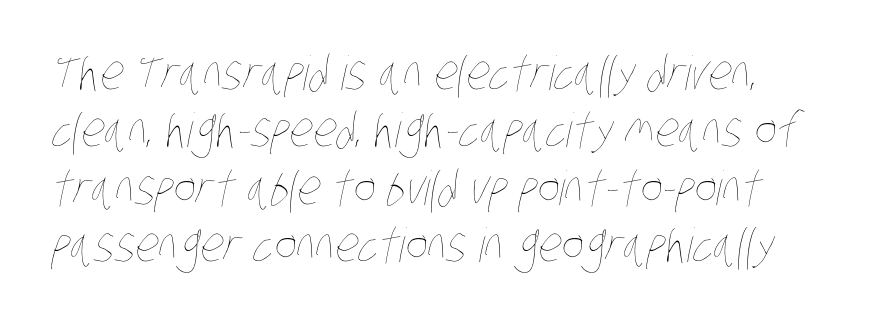
The image shows 47 px thin, condensed type; set left-aligned, line spacing 1.22x, normal letter spacing, not underlined; low stroke contrast and a large x-height.
